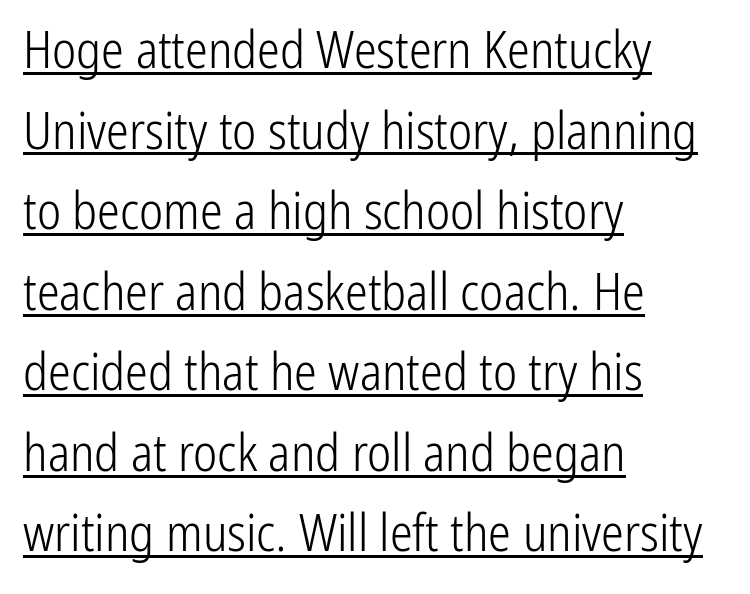
A normal amount of white space separates one row of letters from the next. This is not heavy type; no bold has been used. Caption: multi-line text, flush left, ragged right. Students, note that the glyphs here touch the page at normal intervals. You can tell from the bare stems that sans-serif type was used.
